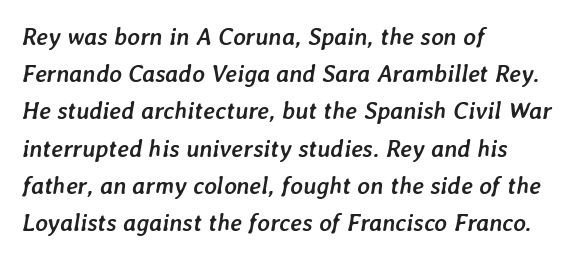
Q: Is the text bold? A: Yes.
Q: Is the text italic (slanted)? A: Yes, it leans right by about 7 degrees.
Q: Is the text underlined? A: No.
Q: How is the paragraph aligned? A: Left-aligned.
Q: Is the spacing between letters normal or unusually wide? A: Normal.
Q: Is the spacing between lines tight, normal or loose? A: Normal.
